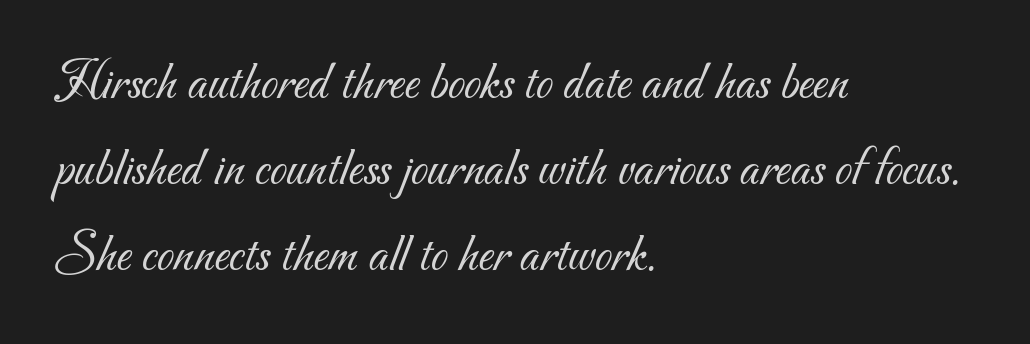
The image shows 55 px light sans-serif type; set left-aligned, normal line spacing (1.56x), normal letter spacing, not underlined; medium stroke contrast and a small x-height.
